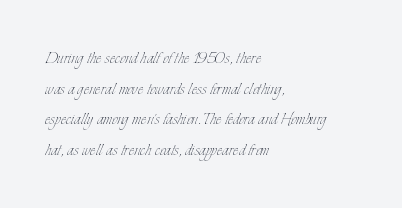
The image shows 21 px text type; set left-aligned, normal line spacing (1.46x), normal letter spacing, not underlined.
